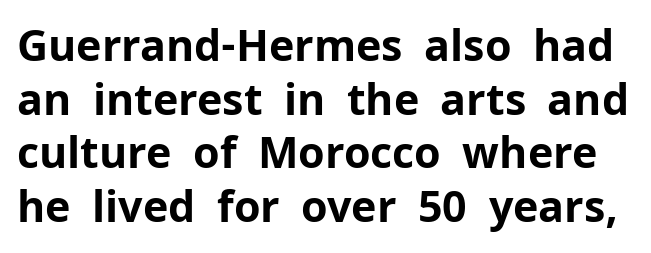
Underline: absent. It's the straight-up-and-down kind of type. Compared with typical paragraphs, the rows here are spaced about the same. Each letter keeps its own natural width here, so spacing adapts to shape. To sum up the face: it is a sans, with no serifs.
